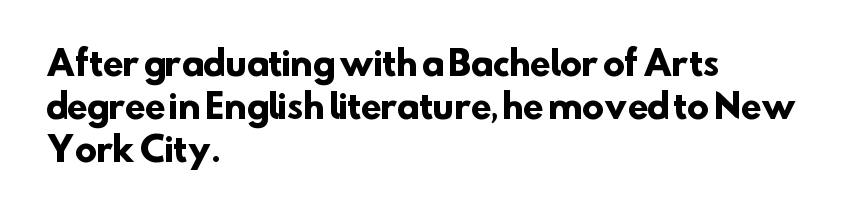
The image shows 33 px heavy sans-serif type; set left-aligned, normal line spacing (1.3x), normal letter spacing, not underlined; low stroke contrast and a small x-height.
